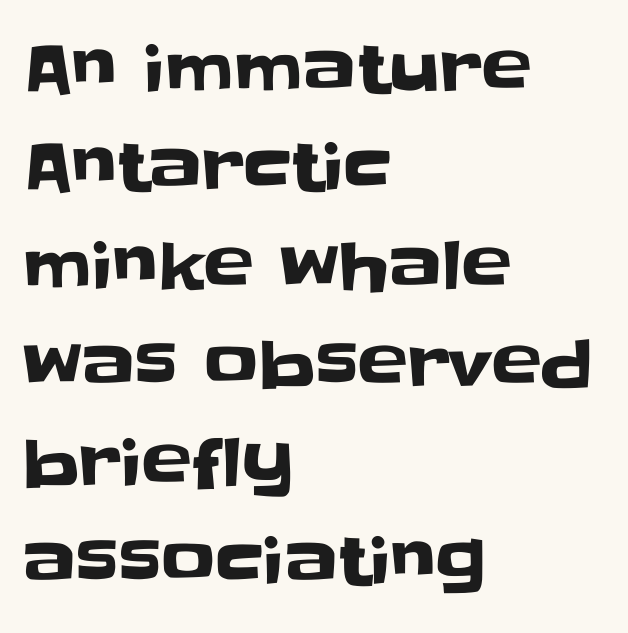
Q: Is the text italic (slanted)? A: No, it is upright.
Q: Is the typeface a serif or a sans-serif typeface? A: Sans-serif.
Q: Is the text underlined? A: No.
Q: How is the paragraph aligned? A: Left-aligned.
Q: Is the spacing between letters normal or unusually wide? A: Normal.
Q: Is the spacing between lines tight, normal or loose? A: Normal.
Q: Width (condensed, normal, or wide)? A: Normal.
Q: Stroke contrast? A: Low.
Q: x-height? A: Large.
Q: Monospaced? A: No.
